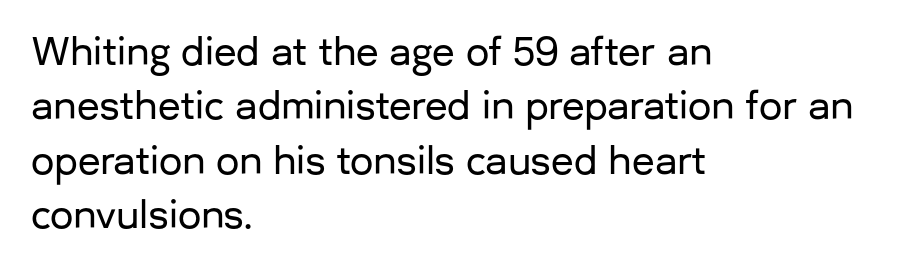
A roman cut, with each character standing at attention. Interline gaps are of average width in this sample. What kind of face is this? One without serifs — a sans. These lines are rendered in a variable-pitch font. Rule under the text: the space is simply empty.
